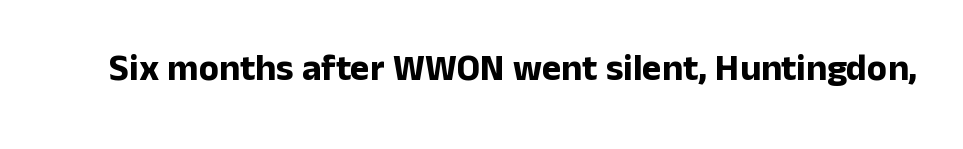
The image shows 37 px bold sans-serif type, upright; set normal letter spacing, not underlined; low stroke contrast and a medium x-height.
